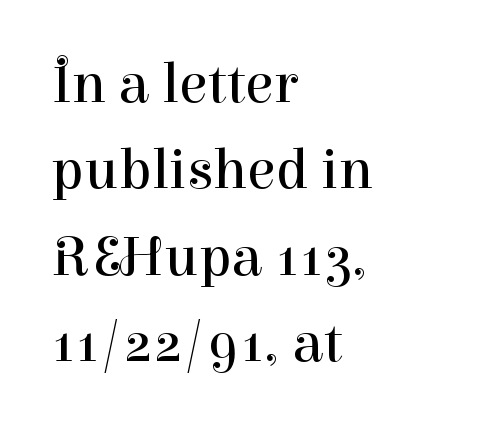
Little horizontal feet cap the strokes, marking this as serif type. The passage shown is not underscored anywhere. Students, note that the glyphs here touch the page at normal intervals. This sample has the flowing, uneven cadence of proportional lettering. The font is comparable to plain body text, perhaps lighter. Interline gaps are of average width in this sample.
